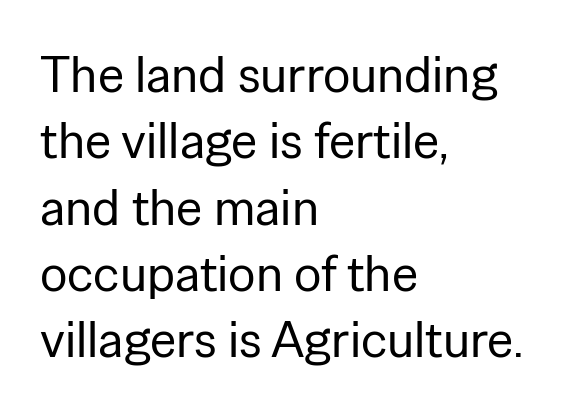
{"serif": "no", "italic": "no", "bold": "no", "weight": "regular", "width": "normal", "stroke_contrast": "low", "x_height": "medium", "monospaced": "no", "underline": "no", "align": "left", "line_spacing": "normal", "line_spacing_ratio": 1.3, "letter_spacing": "normal", "letter_spacing_em": 0.0, "glyph_px": 51}
